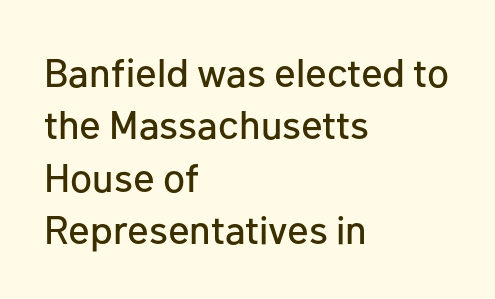
Q: Is the text italic (slanted)? A: No, it is upright.
Q: Is the typeface a serif or a sans-serif typeface? A: Sans-serif.
Q: Is the text underlined? A: No.
Q: How is the paragraph aligned? A: Left-aligned.
Q: Is the spacing between letters normal or unusually wide? A: Normal.
Q: Is the spacing between lines tight, normal or loose? A: Normal.
Q: Width (condensed, normal, or wide)? A: Normal.
Q: Stroke contrast? A: Low.
Q: x-height? A: Medium.
Q: Monospaced? A: No.
